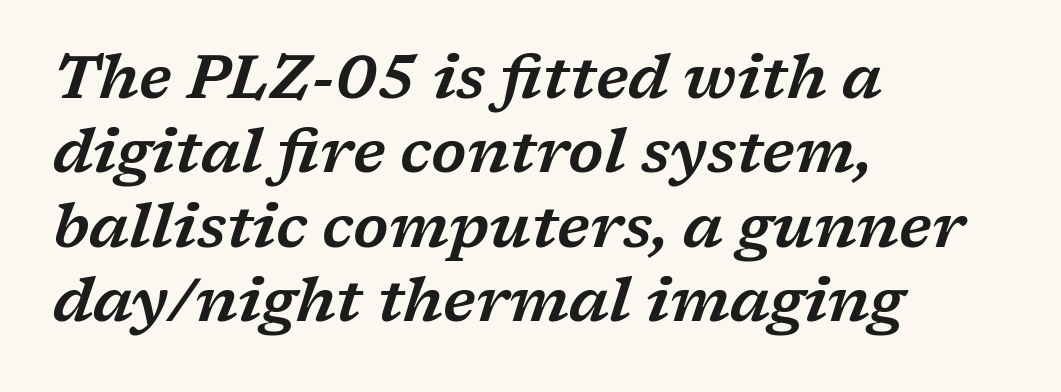
Q: Is the text italic (slanted)? A: Yes, it leans right by about 17 degrees.
Q: Is the typeface a serif or a sans-serif typeface? A: Serif.
Q: Is the text underlined? A: No.
Q: How is the paragraph aligned? A: Left-aligned.
Q: Is the spacing between letters normal or unusually wide? A: Normal.
Q: Width (condensed, normal, or wide)? A: Wide.
Q: Stroke contrast? A: Low.
Q: x-height? A: Medium.
Q: Monospaced? A: No.
